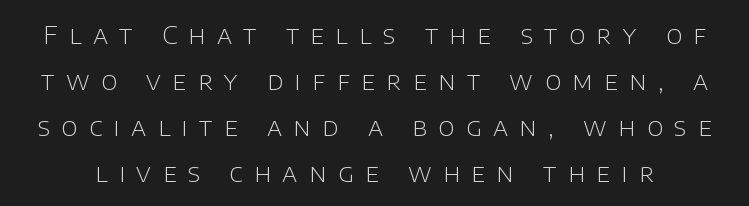
{"italic": "no", "bold": "no", "underline": "no", "line_spacing_ratio": 1.84, "letter_spacing": "wide", "letter_spacing_em": 0.46, "glyph_px": 25}
